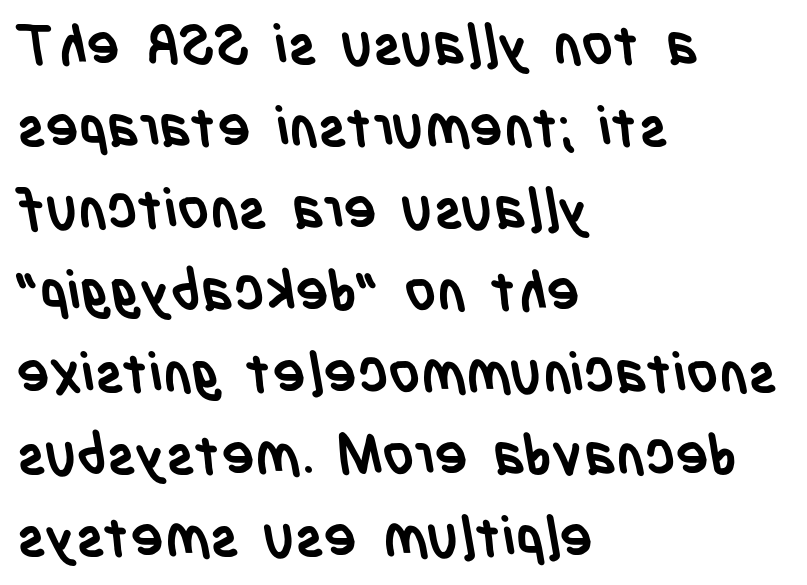
Does the leading feel generous? No, just average. Between one letter and the next there's only the usual sliver of space. Descenders hang freely into open space. The paragraph has a hard left edge and a soft right edge. As a designer I'd log this as weight 700, bold.
